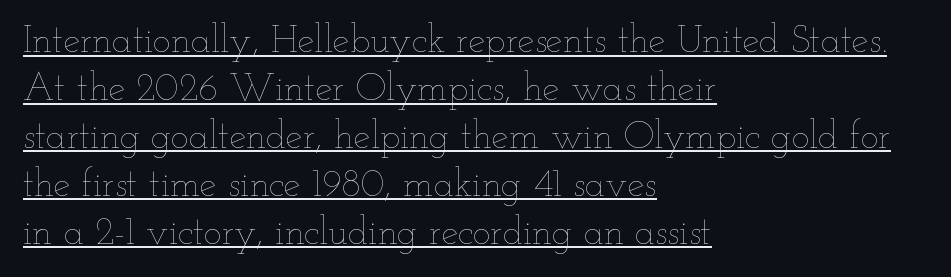
The image shows 38 px thin, wide type, upright; set left-aligned, normal line spacing (1.26x), normal letter spacing, underlined; low stroke contrast and a small x-height.
